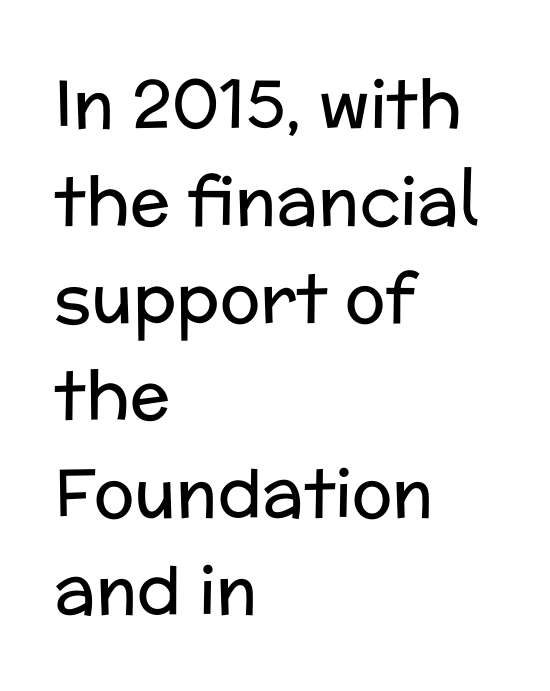
Clear beneath every line of the passage. These lines are set flush left with a ragged right edge. Rows of type keep a routine distance in the vertical direction. Glyph-to-glyph distance matches everyday printed text.
